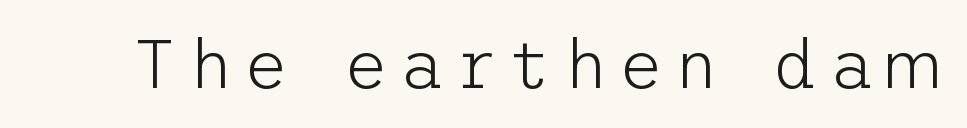
If you drew a line through each stem, it would be perfectly vertical. This is not heavy type; no bold has been used. Are there feet on the stems? There aren't — it's a sans. A clean baseline with only descenders dipping below it.
